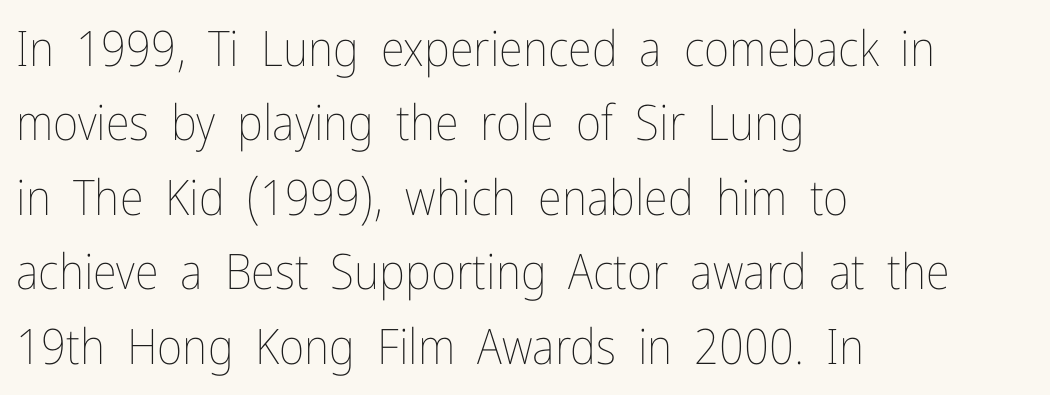
The baseline area is clear. Teacher's note: observe the even left margin — that is flush-left alignment. The type sits square on the baseline with zero lean. The line-height multiplier appears to be the usual default. Ink coverage per letter is moderate at most. Think of a printed novel: that variable character pitch is what you see here.
